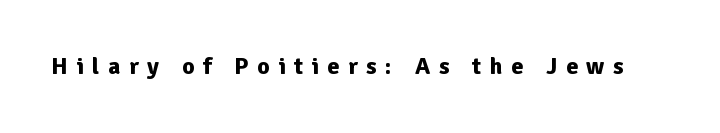
{"italic": "no", "bold": "yes", "underline": "no", "letter_spacing": "wide", "letter_spacing_em": 0.36, "glyph_px": 24}
